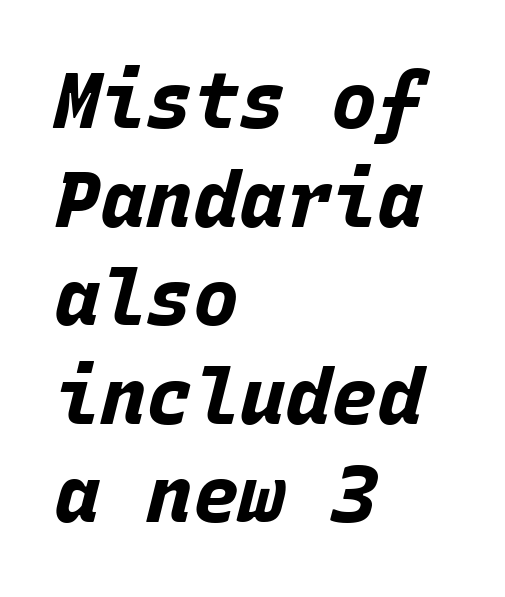
Q: Is the text bold? A: Yes.
Q: Is the text italic (slanted)? A: Yes, it leans right by about 15 degrees.
Q: Is the text underlined? A: No.
Q: How is the paragraph aligned? A: Left-aligned.
Q: Is the spacing between letters normal or unusually wide? A: Normal.
Q: Is the spacing between lines tight, normal or loose? A: Normal.
Q: Width (condensed, normal, or wide)? A: Normal.
Q: Stroke contrast? A: Low.
Q: x-height? A: Large.
Q: Monospaced? A: Yes.
